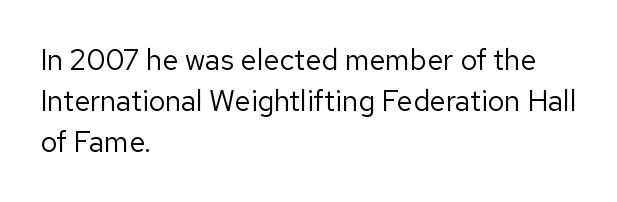
Q: Is the text bold? A: No.
Q: Is the text italic (slanted)? A: No, it is upright.
Q: Is the typeface a serif or a sans-serif typeface? A: Sans-serif.
Q: Is the text underlined? A: No.
Q: How is the paragraph aligned? A: Left-aligned.
Q: Is the spacing between letters normal or unusually wide? A: Normal.
Q: Is the spacing between lines tight, normal or loose? A: Normal.
Q: Width (condensed, normal, or wide)? A: Normal.
Q: Stroke contrast? A: Low.
Q: x-height? A: Medium.
Q: Monospaced? A: No.
